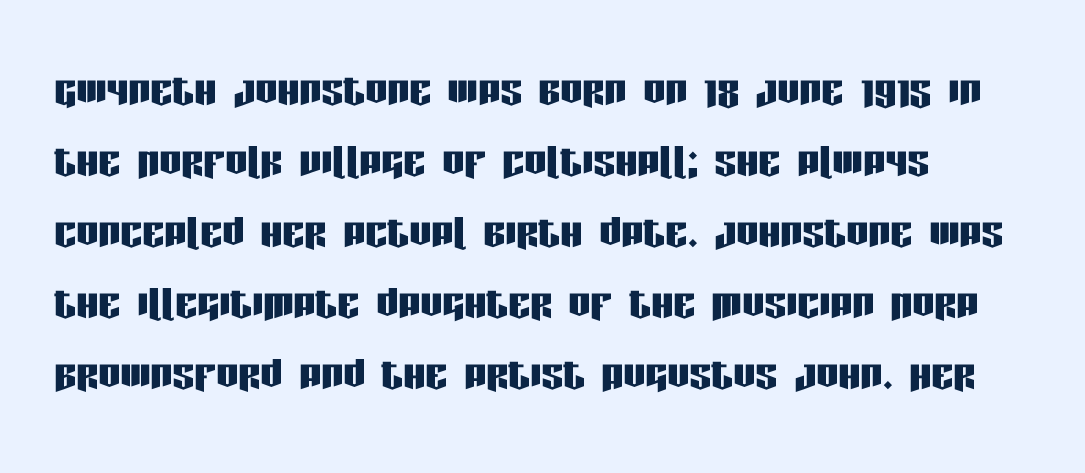
The image shows 55 px condensed sans-serif type, upright; set left-aligned, normal line spacing (1.29x), normal letter spacing, not underlined; low stroke contrast and a large x-height.
